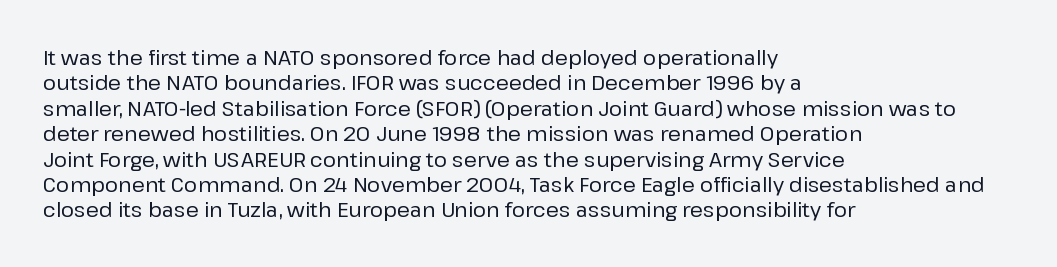
Q: Is the text italic (slanted)? A: No, it is upright.
Q: Is the text underlined? A: No.
Q: How is the paragraph aligned? A: Left-aligned.
Q: Is the spacing between letters normal or unusually wide? A: Normal.
Q: Is the spacing between lines tight, normal or loose? A: Normal.
